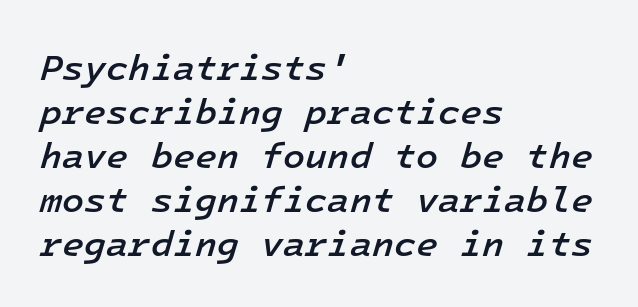
The image shows 36 px semibold type, italic (leaning right), monospaced; set left-aligned, line spacing 1.22x, normal letter spacing, not underlined; low stroke contrast and a medium x-height.
